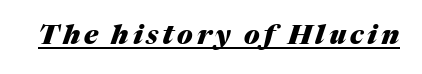
{"italic": "yes", "lean": "right", "slant_degrees": 17, "bold": "yes", "underline": "yes", "glyph_px": 27}
